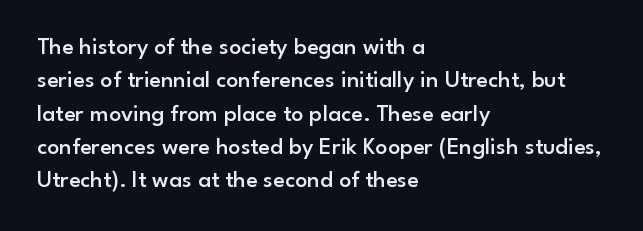
Q: Is the text bold? A: Semi-bold.
Q: Is the text italic (slanted)? A: No, it is upright.
Q: Is the text underlined? A: No.
Q: How is the paragraph aligned? A: Left-aligned.
Q: Is the spacing between letters normal or unusually wide? A: Normal.
Q: Is the spacing between lines tight, normal or loose? A: Normal.
